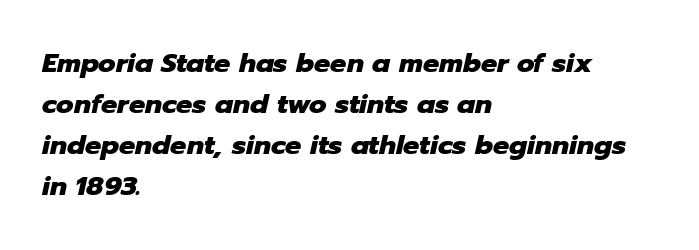
The image shows 27 px bold type, italic (leaning right); set left-aligned, normal line spacing (1.52x), normal letter spacing, not underlined.
